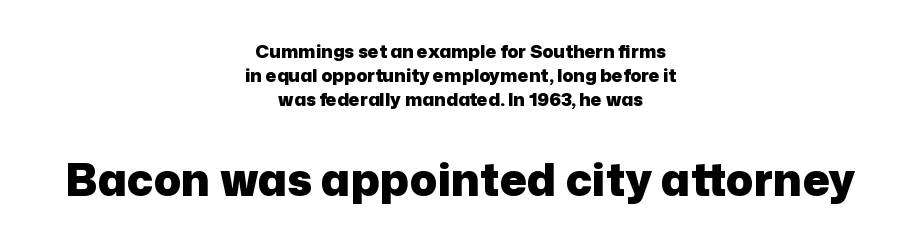
Q: Is the text bold? A: Yes.
Q: Is the text italic (slanted)? A: No, it is upright.
Q: Is the typeface a serif or a sans-serif typeface? A: Sans-serif.
Q: Is the text underlined? A: No.
Q: How is the paragraph aligned? A: Centered.
Q: Is the spacing between letters normal or unusually wide? A: Normal.
Q: Is the spacing between lines tight, normal or loose? A: Normal.
Q: Which block of text is set in a larger size, the first (top) or the second (bottom)? A: The second (bottom) one.
Q: Width (condensed, normal, or wide)? A: Normal.
Q: Stroke contrast? A: Low.
Q: x-height? A: Medium.
Q: Monospaced? A: No.
